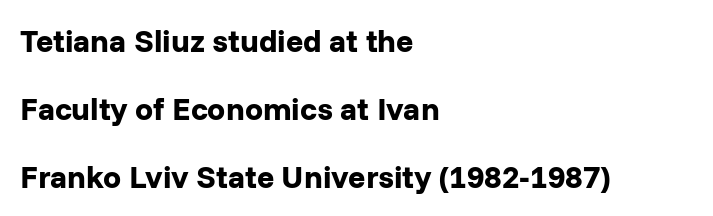
{"serif": "no", "italic": "no", "bold": "yes", "weight": "bold", "width": "normal", "stroke_contrast": "low", "x_height": "medium", "monospaced": "no", "underline": "no", "align": "left", "line_spacing": "loose", "line_spacing_ratio": 2.12, "letter_spacing": "normal", "letter_spacing_em": 0.0, "glyph_px": 32}
